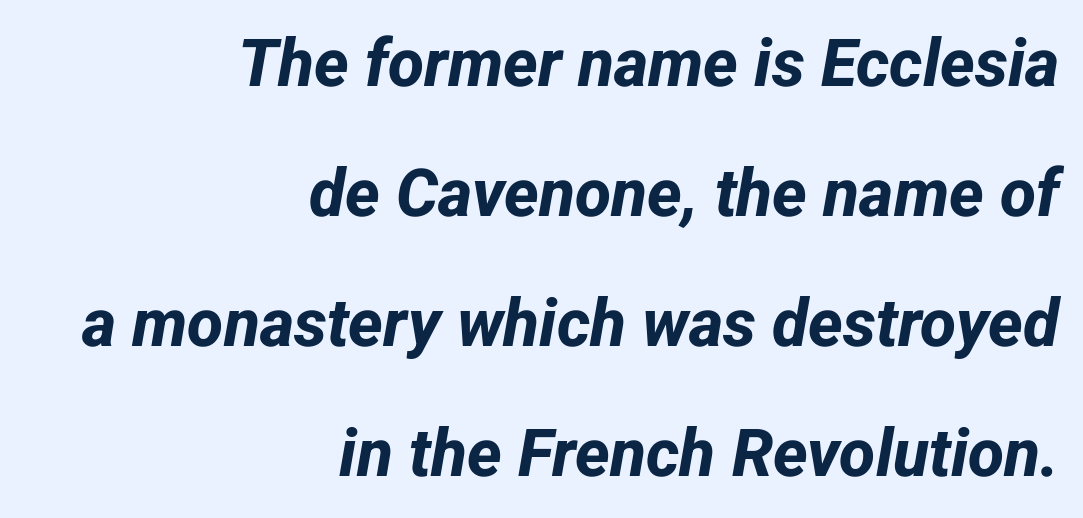
Q: Is the text bold? A: Yes.
Q: Is the typeface a serif or a sans-serif typeface? A: Sans-serif.
Q: Is the text underlined? A: No.
Q: How is the paragraph aligned? A: Right-aligned.
Q: Is the spacing between letters normal or unusually wide? A: Normal.
Q: Is the spacing between lines tight, normal or loose? A: Loose.
Q: Width (condensed, normal, or wide)? A: Normal.
Q: Stroke contrast? A: Low.
Q: x-height? A: Medium.
Q: Monospaced? A: No.
